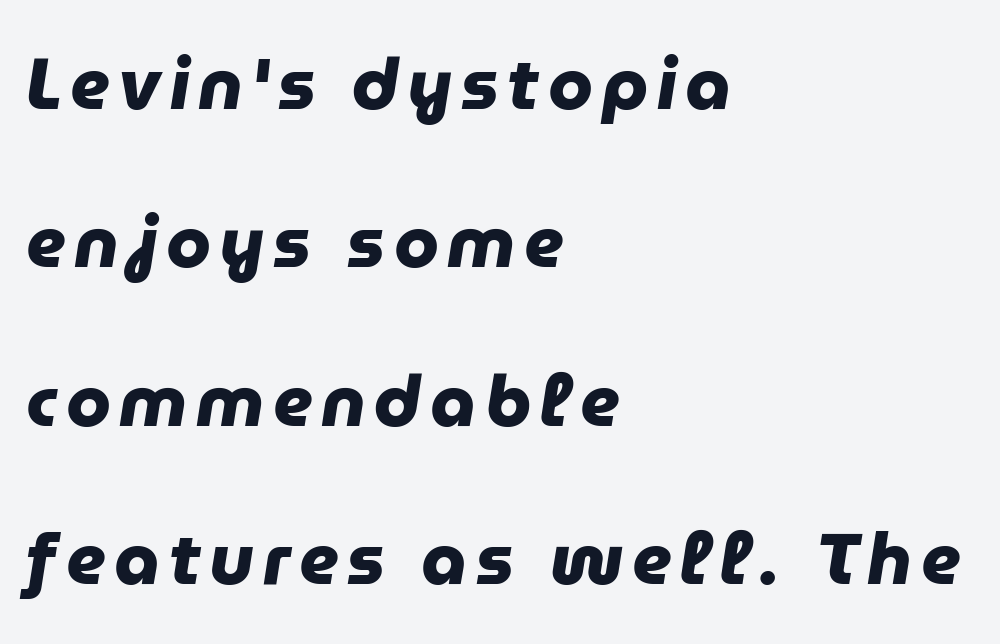
Q: Is the text bold? A: Yes.
Q: Is the typeface a serif or a sans-serif typeface? A: Sans-serif.
Q: Is the text underlined? A: No.
Q: How is the paragraph aligned? A: Left-aligned.
Q: Is the spacing between lines tight, normal or loose? A: Loose.
Q: Width (condensed, normal, or wide)? A: Normal.
Q: Stroke contrast? A: Low.
Q: x-height? A: Medium.
Q: Monospaced? A: No.
